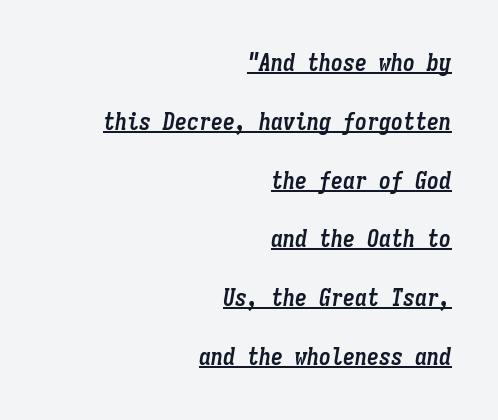
Designer's note — italics engaged. The glyphs are accompanied by a horizontal stroke just below them. Teacher's note: observe the even right margin — that is flush-right alignment. Loosely led — the rows are spread out.
